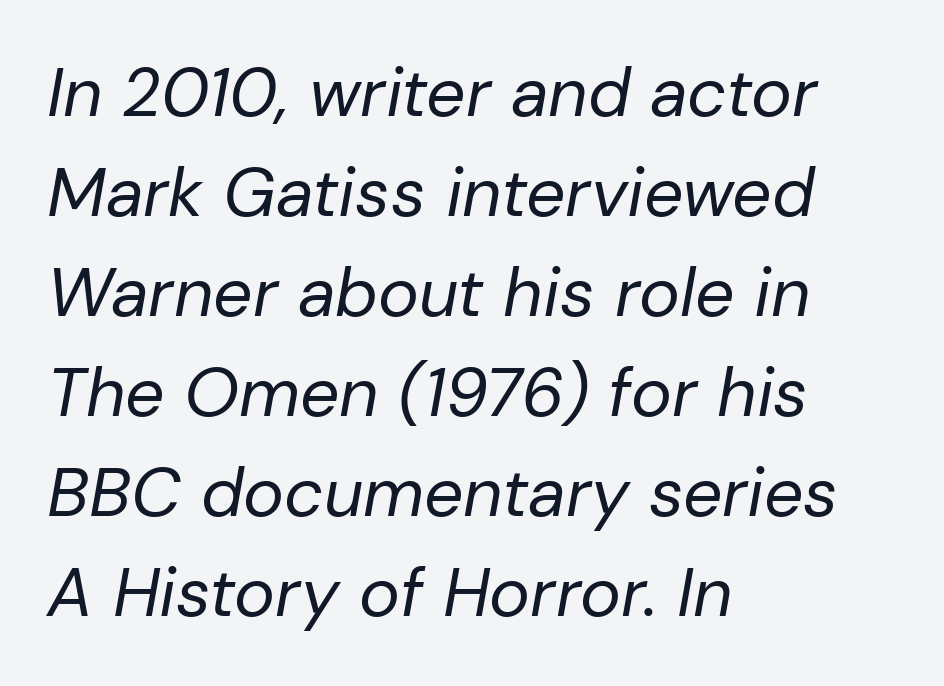
{"italic": "yes", "lean": "right", "slant_degrees": 10, "bold": "no", "weight": "regular", "width": "normal", "stroke_contrast": "low", "x_height": "medium", "monospaced": "no", "underline": "no", "align": "left", "line_spacing": "normal", "line_spacing_ratio": 1.45, "letter_spacing": "normal", "letter_spacing_em": 0.0, "glyph_px": 69}
